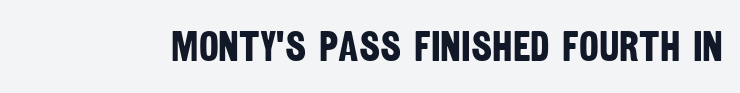
{"serif": "no", "bold": "yes", "weight": "bold", "width": "condensed", "stroke_contrast": "low", "x_height": "large", "monospaced": "no", "underline": "no", "letter_spacing": "normal", "letter_spacing_em": 0.0, "glyph_px": 42}
